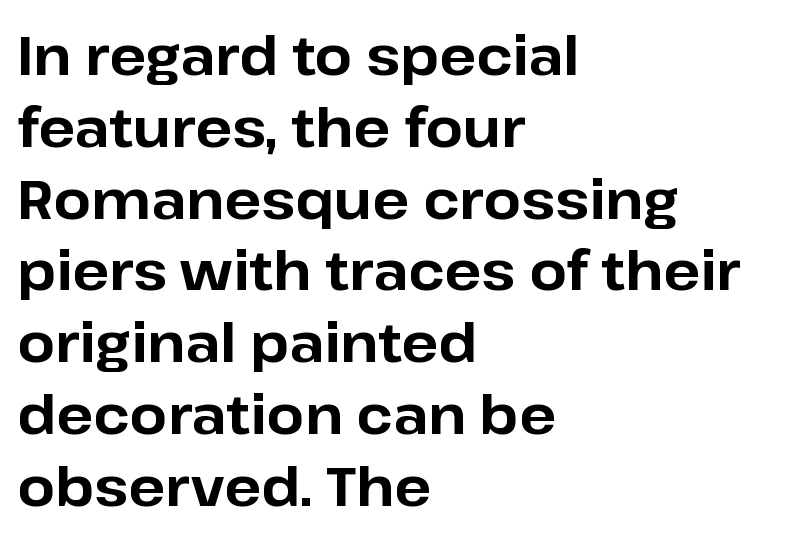
The image shows 54 px bold sans-serif type, upright; set left-aligned, normal line spacing (1.33x), normal letter spacing, not underlined; low stroke contrast and a medium x-height.
